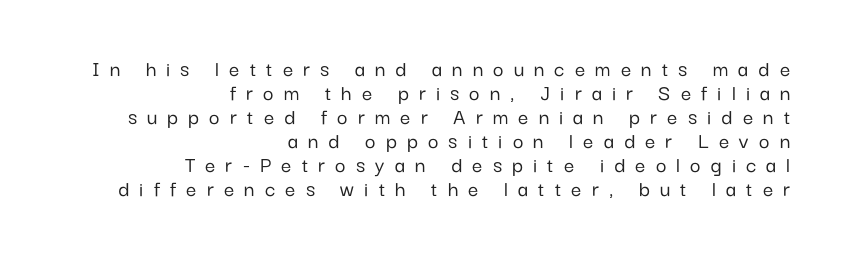
The image shows 23 px text type, upright; set right-aligned, tight line spacing (1.04x), unusually wide letter spacing (+0.44 em), not underlined.
